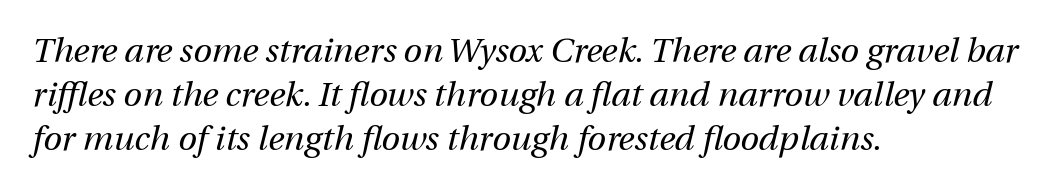
{"italic": "yes", "lean": "right", "slant_degrees": 12, "bold": "no", "weight": "regular", "width": "normal", "stroke_contrast": "medium", "x_height": "medium", "monospaced": "no", "underline": "no", "align": "left", "line_spacing": "normal", "line_spacing_ratio": 1.29, "letter_spacing": "normal", "letter_spacing_em": 0.0, "glyph_px": 34}
